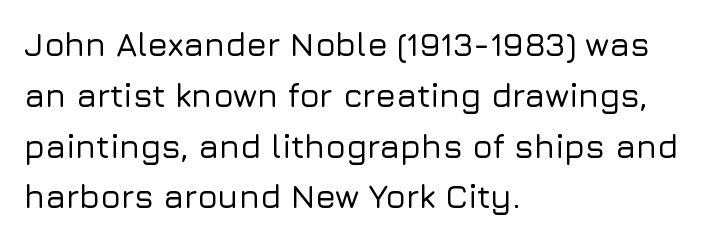
{"serif": "no", "italic": "no", "width": "normal", "stroke_contrast": "low", "x_height": "medium", "monospaced": "no", "underline": "no", "align": "left", "line_spacing": "normal", "line_spacing_ratio": 1.54, "letter_spacing": "normal", "letter_spacing_em": 0.0, "glyph_px": 33}
